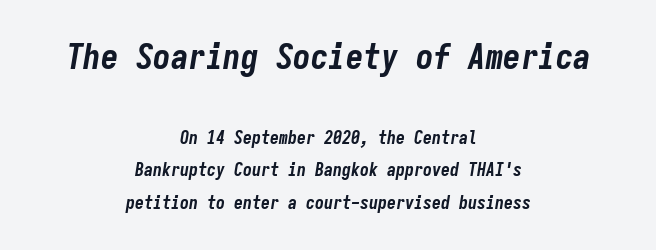
Q: Is the text bold? A: Yes.
Q: Is the text italic (slanted)? A: Yes, it leans right by about 9 degrees.
Q: Is the text underlined? A: No.
Q: How is the paragraph aligned? A: Centered.
Q: Is the spacing between letters normal or unusually wide? A: Normal.
Q: Which block of text is set in a larger size, the first (top) or the second (bottom)? A: The first (top) one.
Q: Width (condensed, normal, or wide)? A: Condensed.
Q: Stroke contrast? A: Low.
Q: x-height? A: Medium.
Q: Monospaced? A: Yes.
